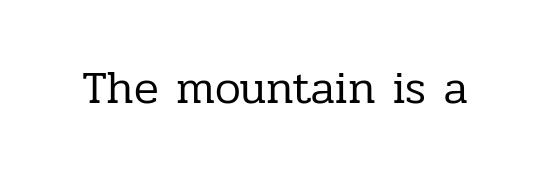
Q: Is the text bold? A: No.
Q: Is the text italic (slanted)? A: No, it is upright.
Q: Is the typeface a serif or a sans-serif typeface? A: Serif.
Q: Is the text underlined? A: No.
Q: Is the spacing between letters normal or unusually wide? A: Normal.
Q: Width (condensed, normal, or wide)? A: Normal.
Q: Stroke contrast? A: Low.
Q: x-height? A: Medium.
Q: Monospaced? A: No.
